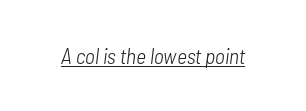
{"italic": "yes", "lean": "right", "slant_degrees": 7, "bold": "no", "underline": "yes", "letter_spacing": "normal", "letter_spacing_em": 0.0, "glyph_px": 22}
